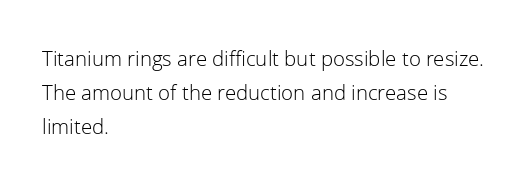
{"italic": "no", "bold": "no", "underline": "no", "align": "left", "line_spacing": "normal", "line_spacing_ratio": 1.54, "letter_spacing": "normal", "letter_spacing_em": 0.0, "glyph_px": 22}
